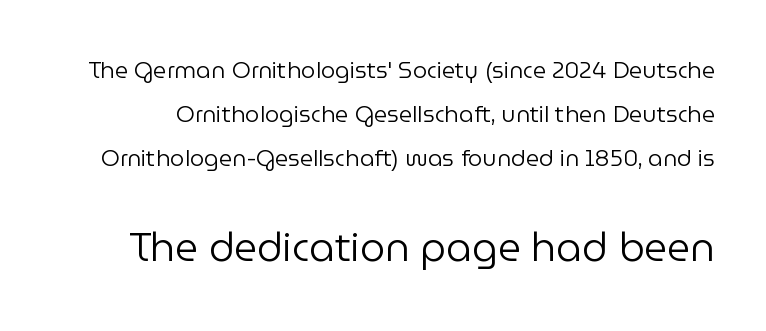
Q: Is the text bold? A: No.
Q: Is the text italic (slanted)? A: No, it is upright.
Q: Is the typeface a serif or a sans-serif typeface? A: Sans-serif.
Q: Is the text underlined? A: No.
Q: Is the spacing between letters normal or unusually wide? A: Normal.
Q: Is the spacing between lines tight, normal or loose? A: Loose.
Q: Which block of text is set in a larger size, the first (top) or the second (bottom)? A: The second (bottom) one.
Q: Width (condensed, normal, or wide)? A: Normal.
Q: Stroke contrast? A: Low.
Q: x-height? A: Medium.
Q: Monospaced? A: No.
